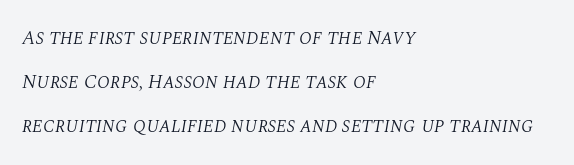
The image shows 20 px text type, italic (leaning right); set left-aligned, loose line spacing (2.21x), normal letter spacing, not underlined.
